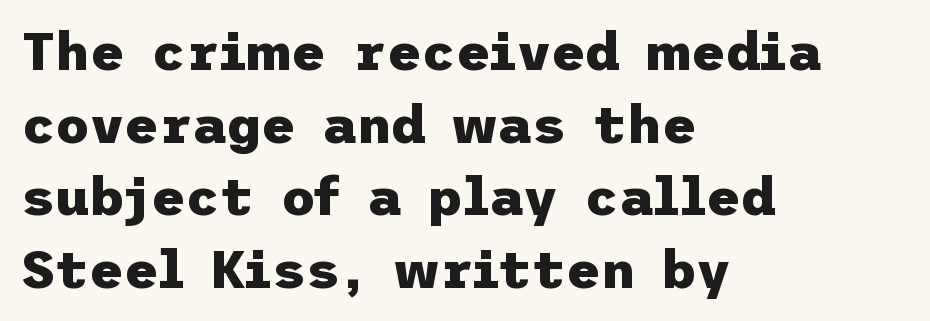
Baseline-to-baseline distance is the conventional proportion of letter height. Type style note: lacks serifs. Look at the stroke-to-counter ratio: heavy, a bold. Does extra space separate the letters? No, they use regular spacing. The space directly below the letters is spotless.
